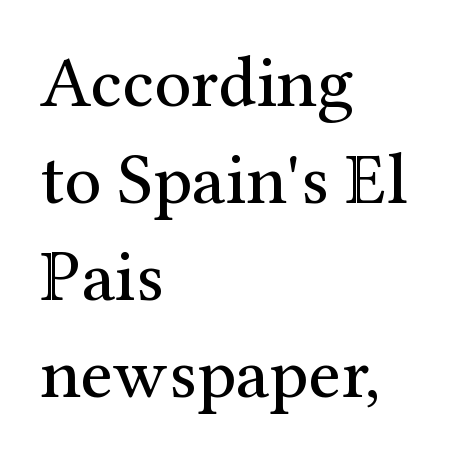
Q: Is the text bold? A: No.
Q: Is the text italic (slanted)? A: No, it is upright.
Q: Is the typeface a serif or a sans-serif typeface? A: Serif.
Q: Is the text underlined? A: No.
Q: How is the paragraph aligned? A: Left-aligned.
Q: Is the spacing between letters normal or unusually wide? A: Normal.
Q: Is the spacing between lines tight, normal or loose? A: Normal.
Q: Width (condensed, normal, or wide)? A: Normal.
Q: Stroke contrast? A: Medium.
Q: x-height? A: Medium.
Q: Monospaced? A: No.
